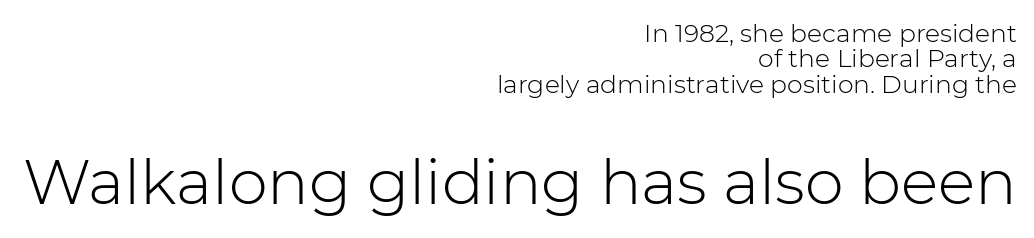
Q: Is the text bold? A: No.
Q: Is the text italic (slanted)? A: No, it is upright.
Q: Is the typeface a serif or a sans-serif typeface? A: Sans-serif.
Q: Is the text underlined? A: No.
Q: How is the paragraph aligned? A: Right-aligned.
Q: Is the spacing between letters normal or unusually wide? A: Normal.
Q: Is the spacing between lines tight, normal or loose? A: Tight.
Q: Which block of text is set in a larger size, the first (top) or the second (bottom)? A: The second (bottom) one.
Q: Width (condensed, normal, or wide)? A: Normal.
Q: Stroke contrast? A: Low.
Q: x-height? A: Medium.
Q: Monospaced? A: No.
